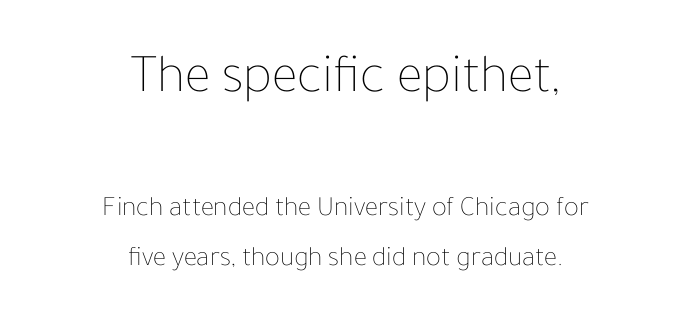
{"italic": "no", "bold": "no", "weight": "thin", "width": "normal", "stroke_contrast": "low", "x_height": "medium", "monospaced": "no", "underline": "no", "align": "center", "line_spacing_ratio": 1.77, "letter_spacing": "normal", "letter_spacing_em": 0.0, "larger_block": "first", "size_ratio": 1.96, "glyph_px": 55}
